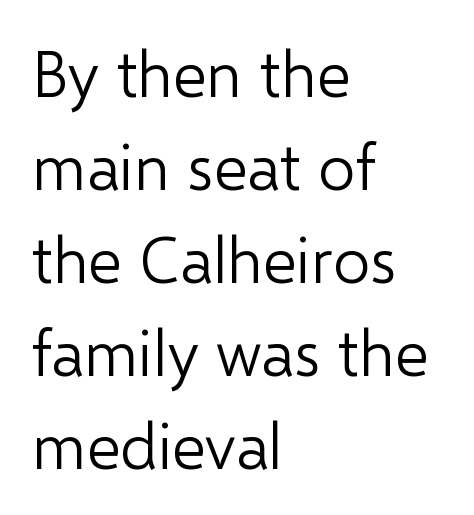
Q: Is the text bold? A: No.
Q: Is the text italic (slanted)? A: No, it is upright.
Q: Is the typeface a serif or a sans-serif typeface? A: Sans-serif.
Q: Is the text underlined? A: No.
Q: How is the paragraph aligned? A: Left-aligned.
Q: Is the spacing between letters normal or unusually wide? A: Normal.
Q: Is the spacing between lines tight, normal or loose? A: Normal.
Q: Width (condensed, normal, or wide)? A: Normal.
Q: Stroke contrast? A: Low.
Q: x-height? A: Medium.
Q: Monospaced? A: No.
